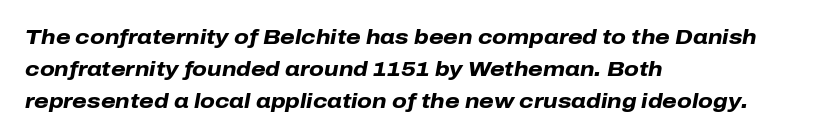
{"italic": "yes", "lean": "right", "slant_degrees": 10, "bold": "yes", "underline": "no", "align": "left", "line_spacing": "normal", "line_spacing_ratio": 1.53, "letter_spacing": "normal", "letter_spacing_em": 0.0, "glyph_px": 21}
